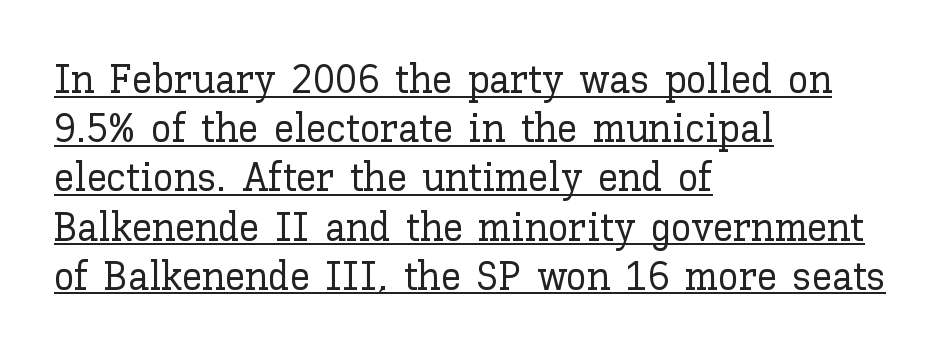
The lettering is marked with a stroke running underneath it. Every row of glyphs begins at an identical x-position on the left. Looks like regular typesetting: each glyph gets only the width it needs. The letters stand upright; this is a roman face.
